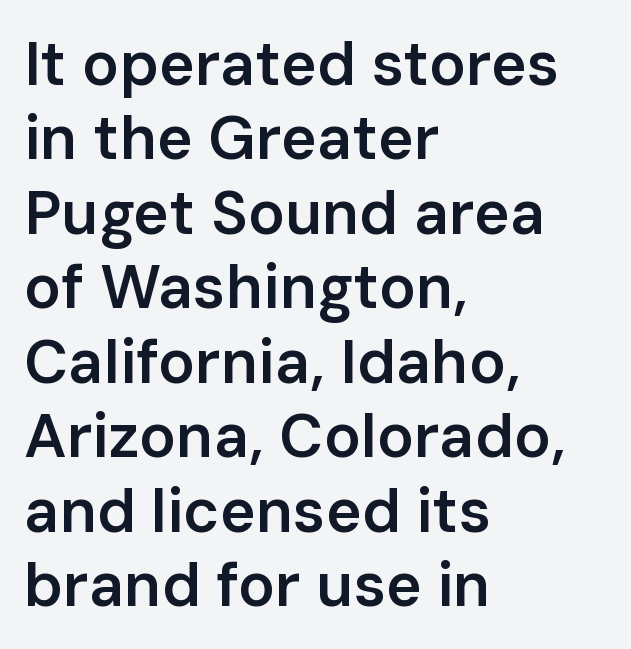
You can tell it's not italic because the verticals are truly vertical. The letters advance in unequal steps, a hallmark of proportional type. The sample has been set in demibold, a notch under bold. Check where the strokes stop: nothing finishes them off — pure sans. The rag falls on the right side of this text block.
